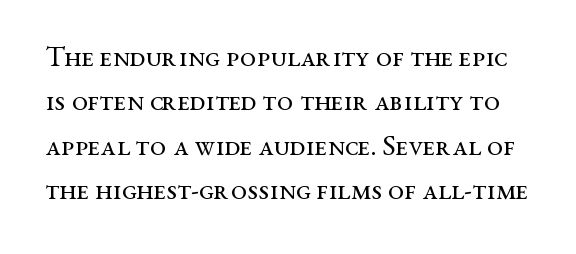
Serifs: yes, visible at the terminals of the letterforms. Words appear dense and cohesive because spacing is normal. When letters stand straight like this, we call the style roman or upright. These lines are rendered in a variable-pitch font. Glance below the letters and you will spot only blank space.
